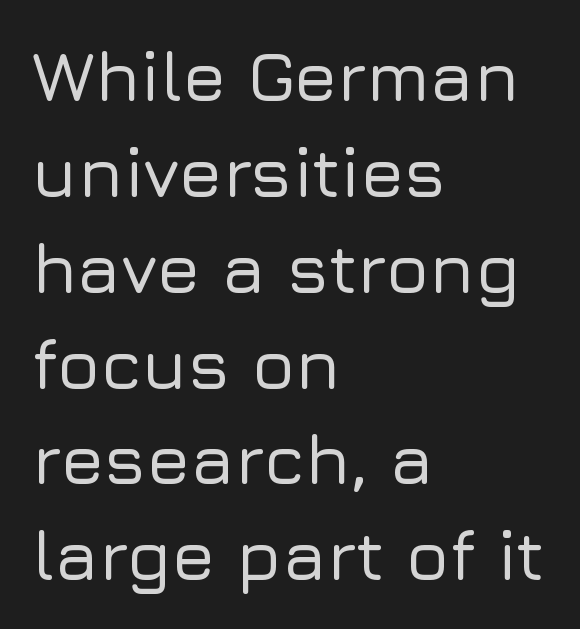
{"serif": "no", "italic": "no", "width": "normal", "stroke_contrast": "low", "x_height": "medium", "monospaced": "no", "underline": "no", "align": "left", "line_spacing": "normal", "line_spacing_ratio": 1.35, "letter_spacing": "normal", "letter_spacing_em": 0.0, "glyph_px": 71}
